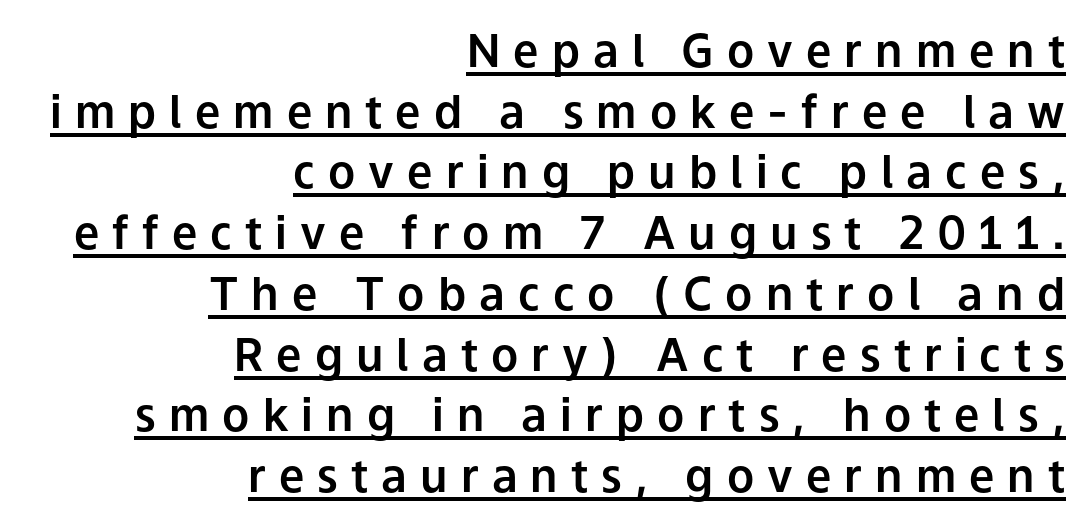
The ragged edge is on the left, which tells us the setting is flush right. One glance says typical: line gaps are just what's usual. Posture: straight, roman, zero tilt. Compared with typical body copy, the letter spacing here is much looser. The rendering shows plain stroke endings on the letterforms — a sans-serif design. The face used here is proportionally spaced, like ordinary book or web type.
